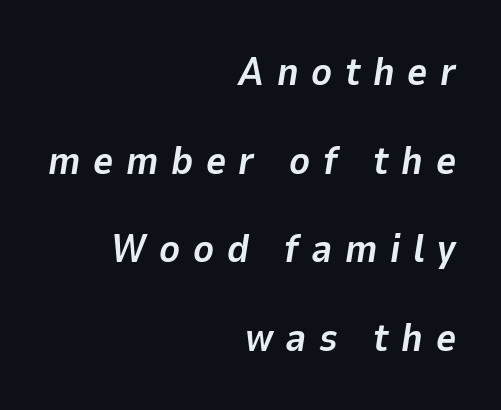
The image shows 39 px bold type, italic (leaning right); set right-aligned, loose line spacing (2.27x), unusually wide letter spacing (+0.32 em), not underlined; low stroke contrast and a medium x-height.
